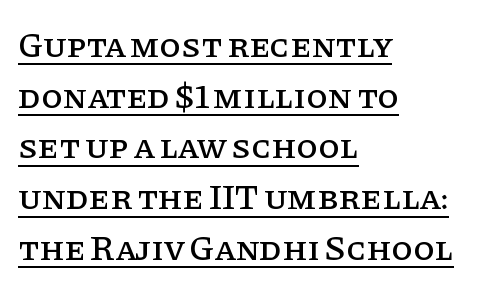
The image shows 35 px serif type, upright; set left-aligned, normal line spacing (1.45x), normal letter spacing, underlined; low stroke contrast and a large x-height.
